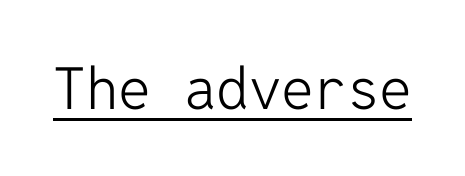
Spacing verdict: monospaced, one width for all characters. To sum up the face: it is a sans, with no serifs. Somebody hit Ctrl+U on this one — the words are underlined. The rendering keeps characters at their native spacing. Weight: not bold — regular or lighter. The font's upright variant was chosen for this text.
